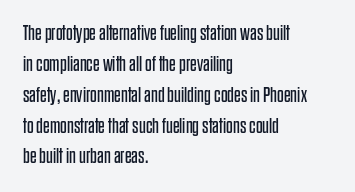
Q: Is the text bold? A: No.
Q: Is the text italic (slanted)? A: No, it is upright.
Q: Is the text underlined? A: No.
Q: How is the paragraph aligned? A: Left-aligned.
Q: Is the spacing between letters normal or unusually wide? A: Normal.
Q: Is the spacing between lines tight, normal or loose? A: Normal.
